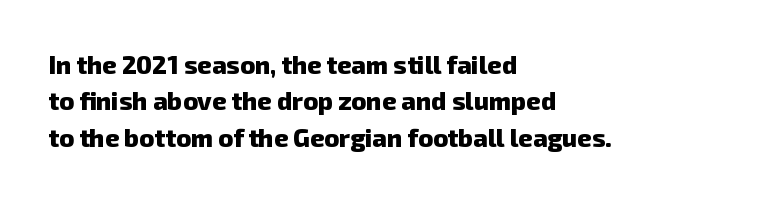
The image shows 25 px bold type; set left-aligned, normal line spacing (1.46x), normal letter spacing, not underlined.
